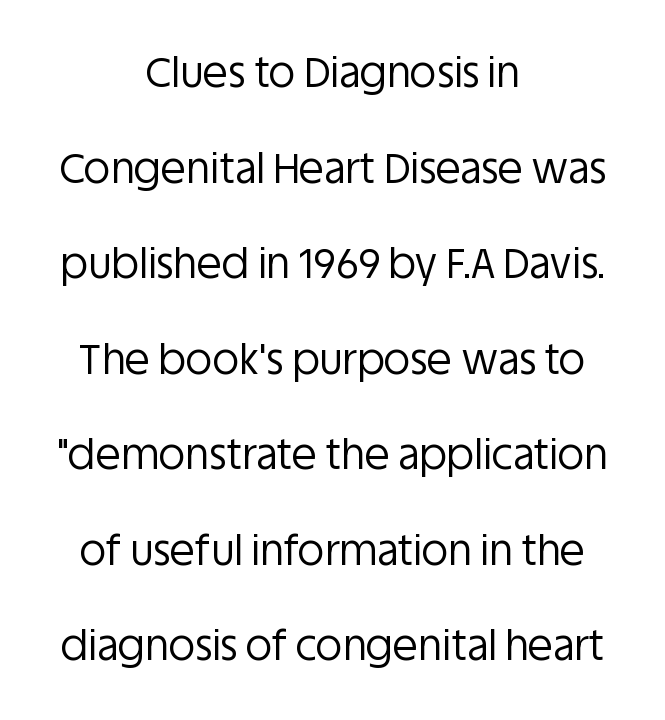
{"serif": "no", "italic": "no", "bold": "no", "weight": "regular", "width": "normal", "stroke_contrast": "low", "x_height": "large", "monospaced": "no", "underline": "no", "align": "center", "line_spacing": "loose", "line_spacing_ratio": 2.33, "letter_spacing": "normal", "letter_spacing_em": 0.0, "glyph_px": 41}
